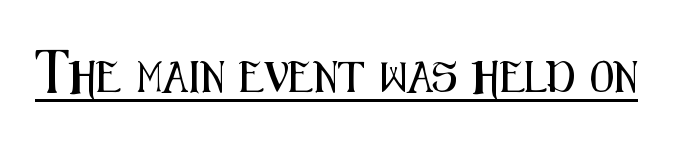
{"italic": "no", "width": "condensed", "stroke_contrast": "medium", "x_height": "medium", "monospaced": "no", "underline": "yes", "letter_spacing": "normal", "letter_spacing_em": 0.0, "glyph_px": 31}
